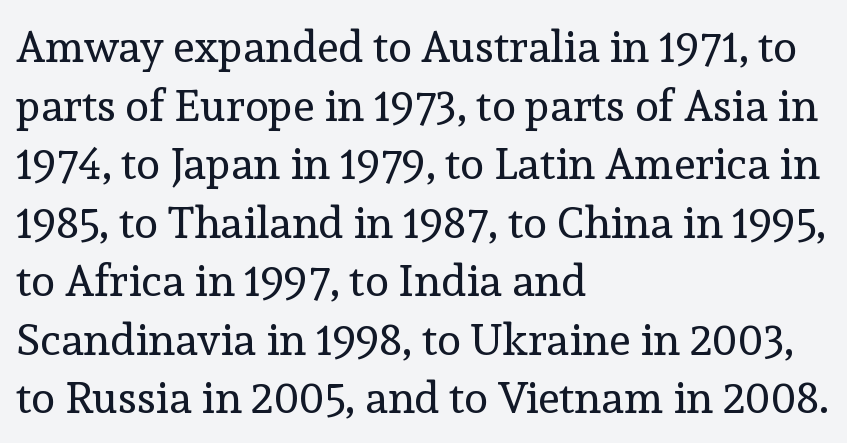
{"serif": "yes", "italic": "no", "bold": "no", "weight": "regular", "width": "normal", "x_height": "medium", "monospaced": "no", "underline": "no", "align": "left", "line_spacing": "normal", "line_spacing_ratio": 1.33, "letter_spacing": "normal", "letter_spacing_em": 0.0, "glyph_px": 44}
